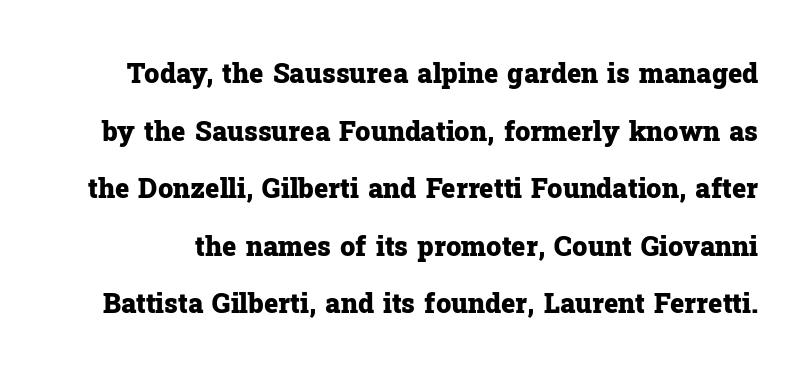
Words appear dense and cohesive because spacing is normal. In terms of leading, this rendering errs on the spacious side. The letters stand straight up with perfectly vertical stems. The sample has been set heavy, in full bold. Check the space under the baseline: it is left empty.
